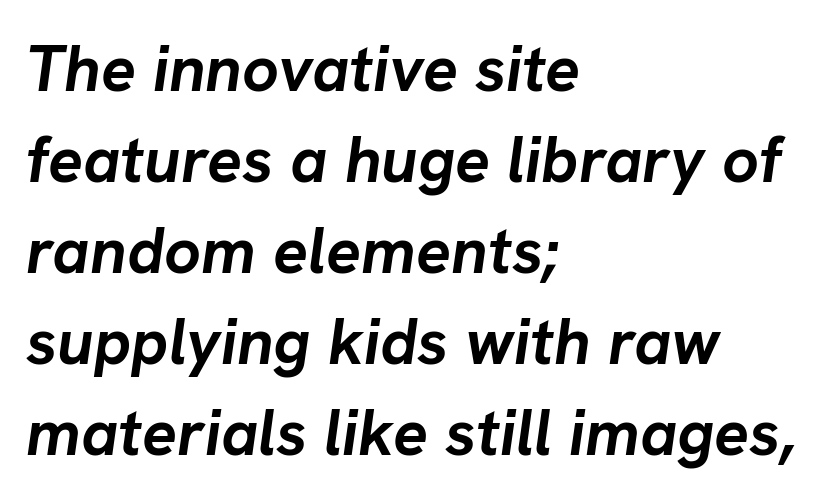
The foot of each line stays bare and open. Every character sits at an angle, as italics do. Where is the straight margin? On the left. Normally led — the rows are evenly, conventionally spaced. In terms of weight, the rendering is a true, heavy bold. The type is set solid horizontally, with unmodified tracking.
